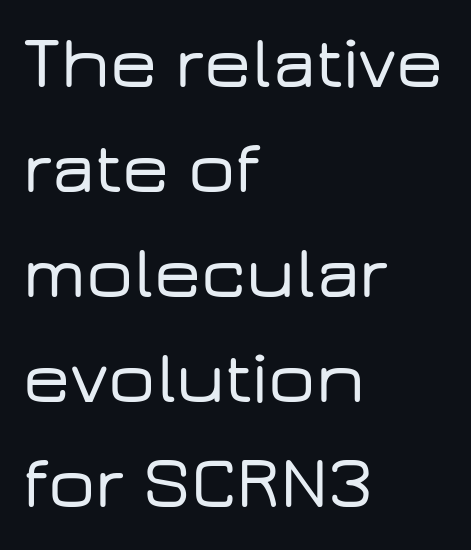
The image shows 74 px wide sans-serif type, upright; set left-aligned, normal line spacing (1.42x), normal letter spacing, not underlined; low stroke contrast and a medium x-height.
